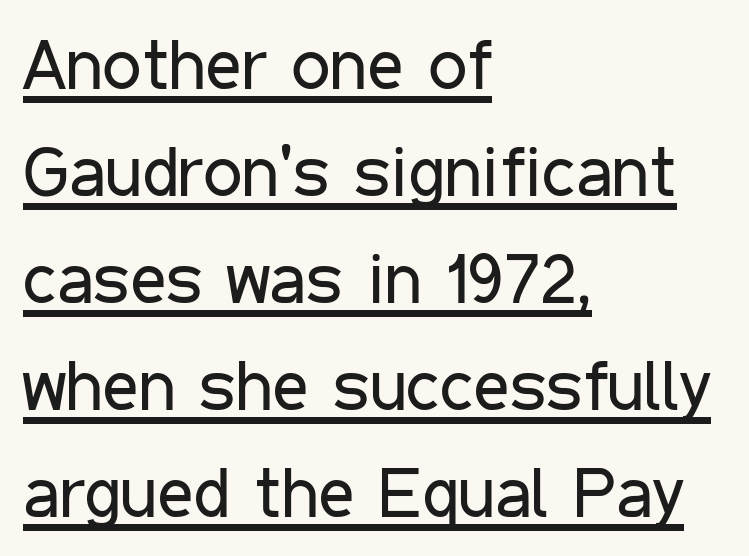
{"serif": "no", "italic": "no", "bold": "no", "weight": "regular", "width": "condensed", "stroke_contrast": "low", "x_height": "medium", "monospaced": "no", "underline": "yes", "align": "left", "line_spacing": "normal", "line_spacing_ratio": 1.53, "letter_spacing": "normal", "letter_spacing_em": 0.0, "glyph_px": 70}
